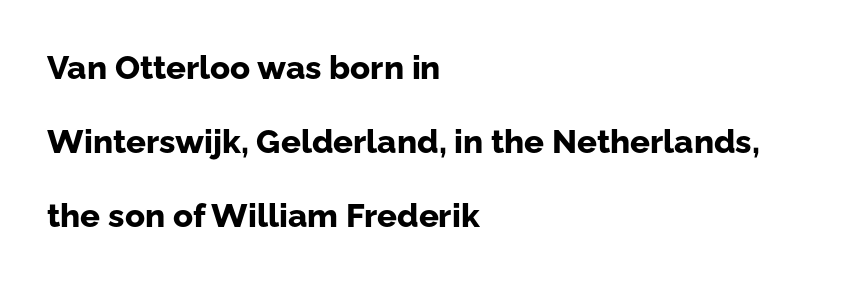
Q: Is the text bold? A: Yes.
Q: Is the text italic (slanted)? A: No, it is upright.
Q: Is the typeface a serif or a sans-serif typeface? A: Sans-serif.
Q: Is the text underlined? A: No.
Q: How is the paragraph aligned? A: Left-aligned.
Q: Is the spacing between letters normal or unusually wide? A: Normal.
Q: Is the spacing between lines tight, normal or loose? A: Loose.
Q: Width (condensed, normal, or wide)? A: Normal.
Q: Stroke contrast? A: Low.
Q: x-height? A: Medium.
Q: Monospaced? A: No.
